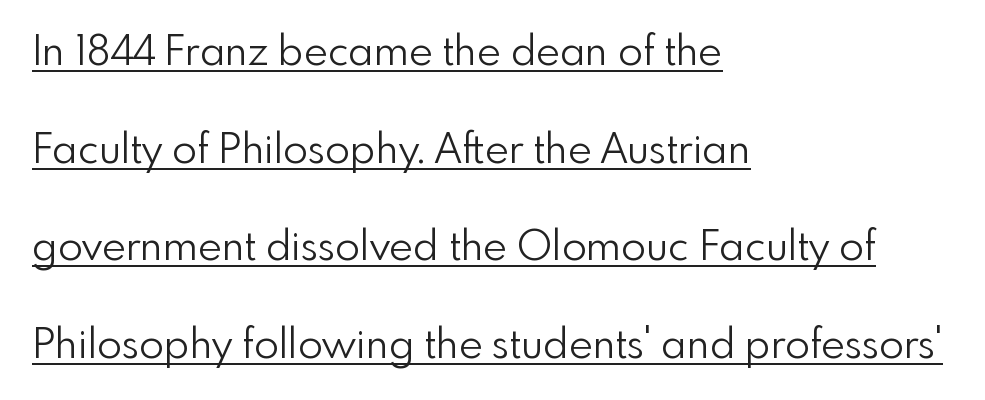
{"serif": "no", "italic": "no", "bold": "no", "weight": "light", "width": "normal", "stroke_contrast": "low", "x_height": "small", "monospaced": "no", "underline": "yes", "align": "left", "line_spacing": "loose", "line_spacing_ratio": 2.38, "letter_spacing": "normal", "letter_spacing_em": 0.0, "glyph_px": 41}
